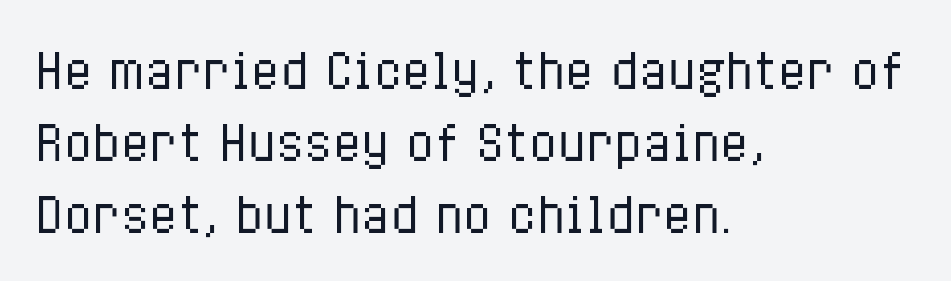
Varying glyph widths throughout — classic text-font behaviour. Ascenders rise straight up at ninety degrees. The passage shown has conventional tracking throughout. Beneath every word, the page is bare. Unbolded letterforms with no extra heft.
